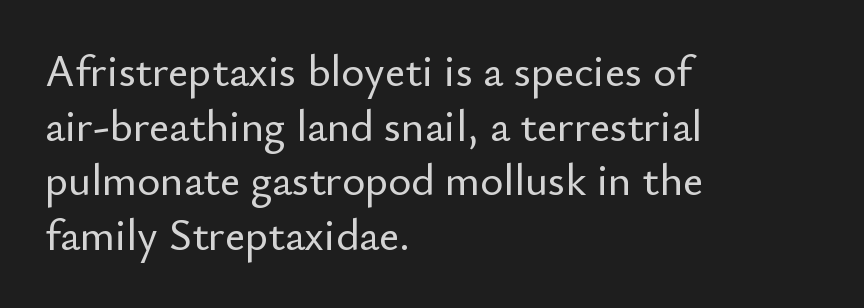
The image shows 44 px sans-serif type, upright; set left-aligned, line spacing 1.24x, normal letter spacing, not underlined; low stroke contrast and a small x-height.
